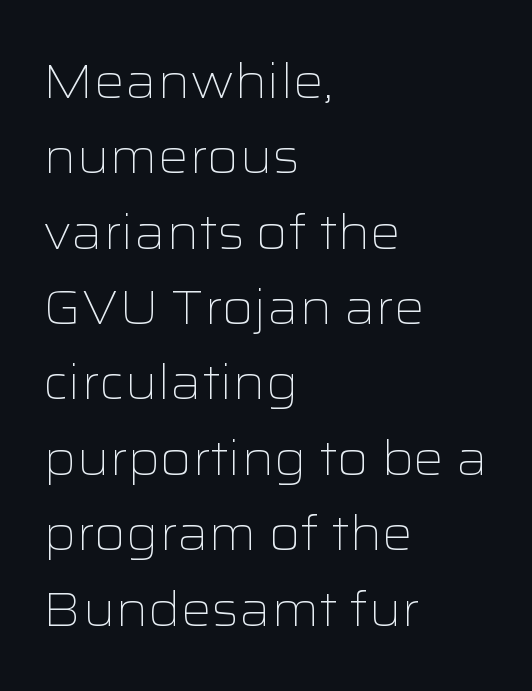
The specimen omits any rule beneath the text block's lines. Glyph-to-glyph distance matches everyday printed text. This sample uses a sans-serif face. Compared with a centered layout, this one pins lines to the left instead.
